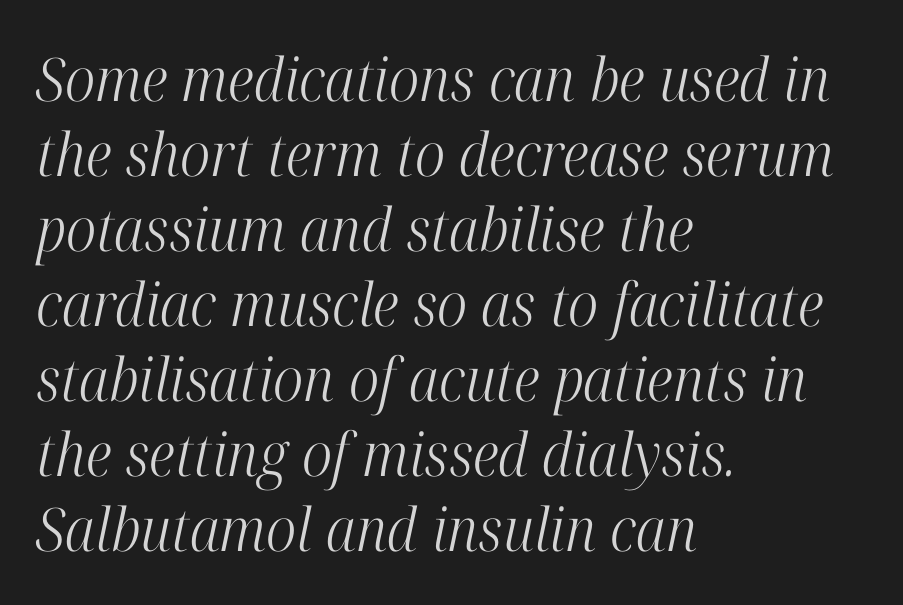
{"serif": "yes", "italic": "yes", "lean": "right", "slant_degrees": 12, "bold": "no", "weight": "light", "width": "condensed", "stroke_contrast": "high", "x_height": "medium", "monospaced": "no", "underline": "no", "align": "left", "line_spacing": "normal", "line_spacing_ratio": 1.25, "letter_spacing": "normal", "letter_spacing_em": 0.0, "glyph_px": 60}
